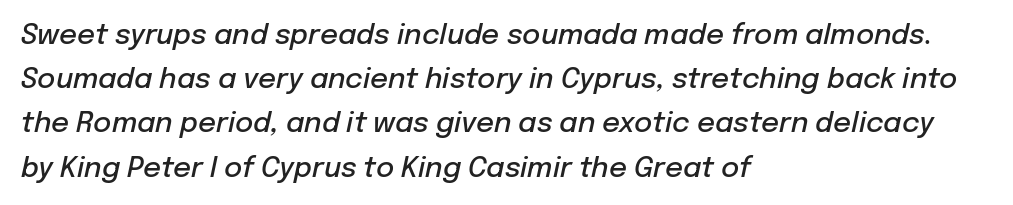
{"italic": "yes", "lean": "right", "slant_degrees": 12, "bold": "semi", "weight": "semibold", "width": "normal", "stroke_contrast": "low", "x_height": "medium", "monospaced": "no", "underline": "no", "align": "left", "line_spacing": "normal", "line_spacing_ratio": 1.58, "letter_spacing": "normal", "letter_spacing_em": 0.0, "glyph_px": 28}
